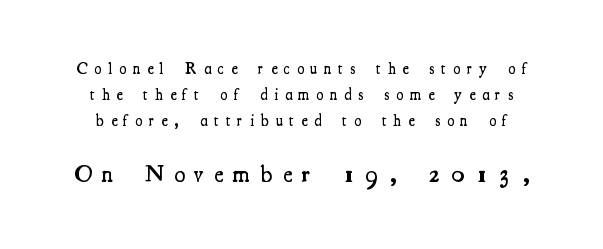
Q: Is the text bold? A: Semi-bold.
Q: Is the text italic (slanted)? A: No, it is upright.
Q: Is the text underlined? A: No.
Q: How is the paragraph aligned? A: Centered.
Q: Is the spacing between letters normal or unusually wide? A: Unusually wide.
Q: Is the spacing between lines tight, normal or loose? A: Normal.
Q: Which block of text is set in a larger size, the first (top) or the second (bottom)? A: The second (bottom) one.
